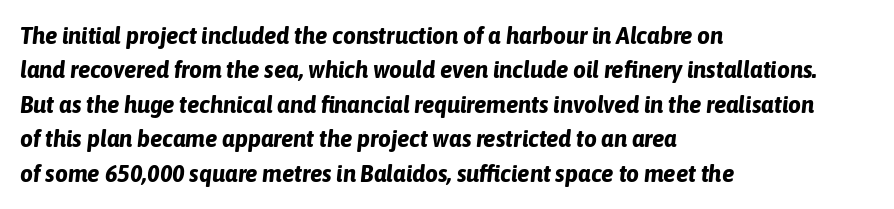
The image shows 25 px bold type, italic (leaning right); set left-aligned, normal line spacing (1.38x), normal letter spacing, not underlined.
